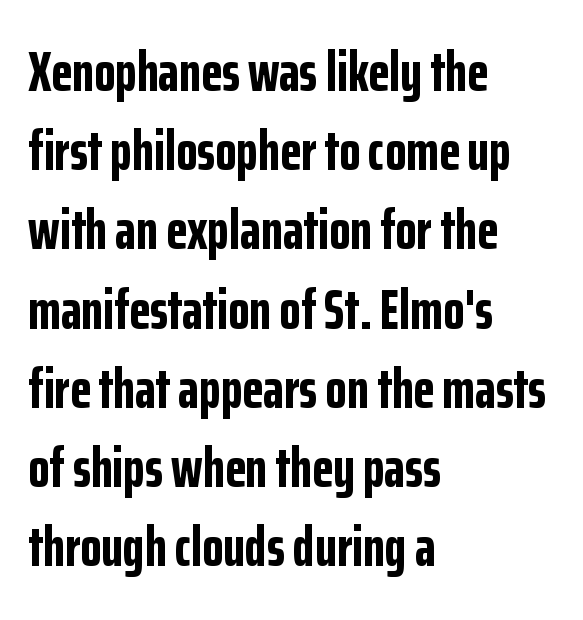
{"serif": "no", "italic": "no", "bold": "yes", "weight": "bold", "width": "condensed", "stroke_contrast": "low", "x_height": "medium", "monospaced": "no", "underline": "no", "align": "left", "line_spacing": "normal", "line_spacing_ratio": 1.44, "letter_spacing": "normal", "letter_spacing_em": 0.0, "glyph_px": 55}
